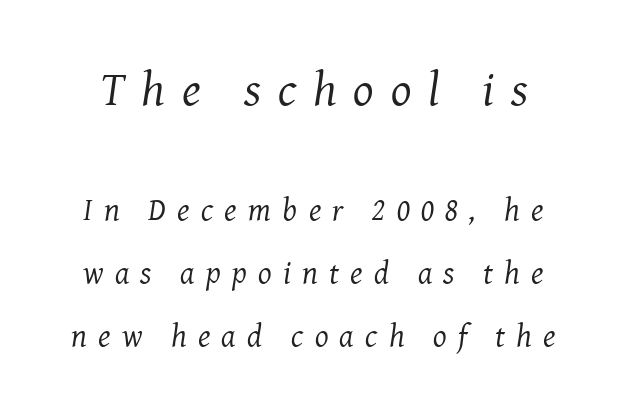
Q: Is the text bold? A: No.
Q: Is the text italic (slanted)? A: Yes, it leans right by about 8 degrees.
Q: Is the typeface a serif or a sans-serif typeface? A: Serif.
Q: Is the text underlined? A: No.
Q: Is the spacing between letters normal or unusually wide? A: Unusually wide.
Q: Is the spacing between lines tight, normal or loose? A: Loose.
Q: Which block of text is set in a larger size, the first (top) or the second (bottom)? A: The first (top) one.
Q: Width (condensed, normal, or wide)? A: Normal.
Q: Stroke contrast? A: Medium.
Q: x-height? A: Medium.
Q: Monospaced? A: No.
